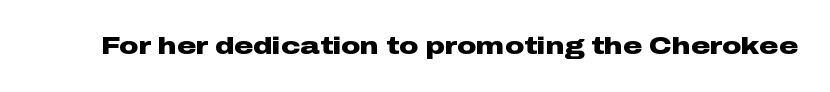
The image shows 24 px bold type, upright; set normal letter spacing, not underlined.
